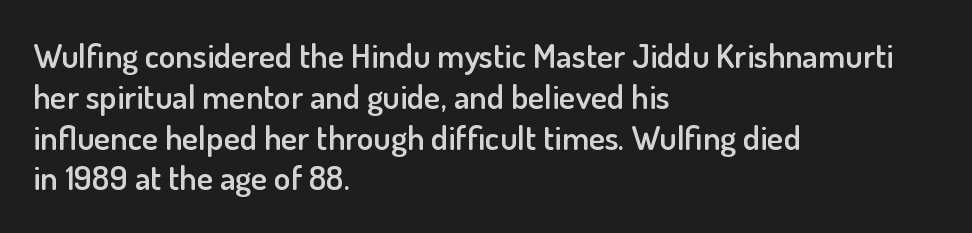
The image shows 34 px semibold sans-serif type, upright; set left-aligned, line spacing 1.2x, normal letter spacing, not underlined; low stroke contrast and a small x-height.
